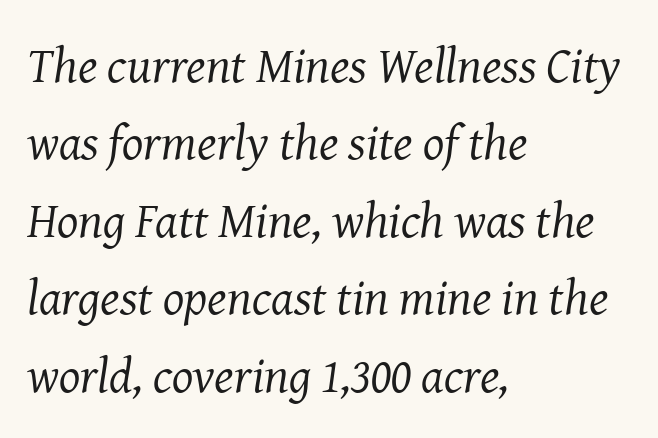
Typeset ragged right — the left edge is the straight one. The face used here is seriffed, in the tradition of book romans. Letters rest on an invisible, unmarked baseline. Stroke thickness stays within the range of a standard reading face or lighter.
